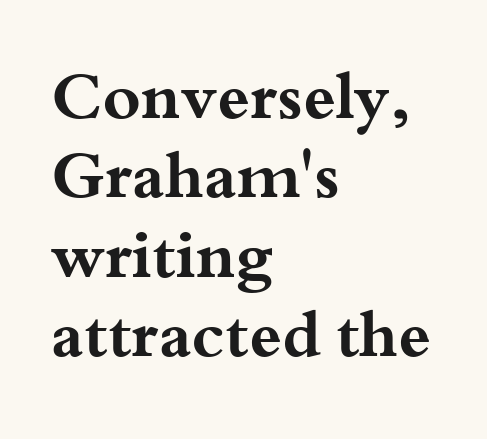
Q: Is the text bold? A: Yes.
Q: Is the text italic (slanted)? A: No, it is upright.
Q: Is the typeface a serif or a sans-serif typeface? A: Serif.
Q: Is the text underlined? A: No.
Q: How is the paragraph aligned? A: Left-aligned.
Q: Is the spacing between letters normal or unusually wide? A: Normal.
Q: Width (condensed, normal, or wide)? A: Wide.
Q: Stroke contrast? A: Medium.
Q: x-height? A: Small.
Q: Monospaced? A: No.
